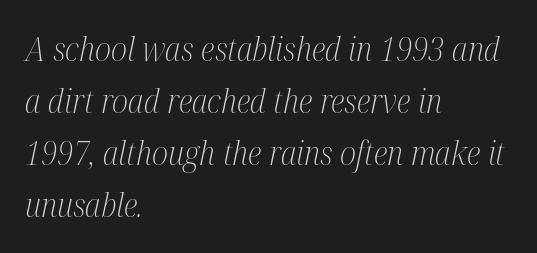
This is serif lettering, the kind often seen in printed books. Leading: standard. Every row of glyphs begins at an identical x-position on the left. Has an underline been added? It has not.
